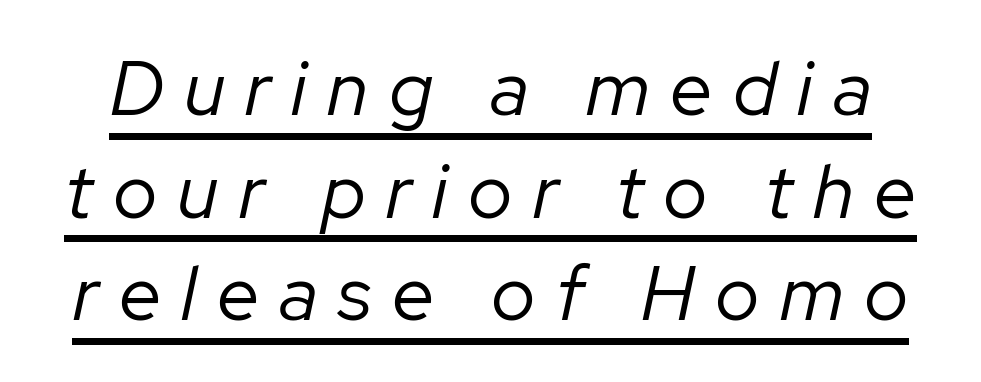
A light-to-regular cut is what we see here. Someone cranked the tracking dial way up on this one. You can tell it's italic because the verticals aren't actually vertical. One glance says typical: line gaps are just what's usual. The passage shown is typed in a proportional face where columns would drift. Descenders here cross a horizontal rule under the line.
